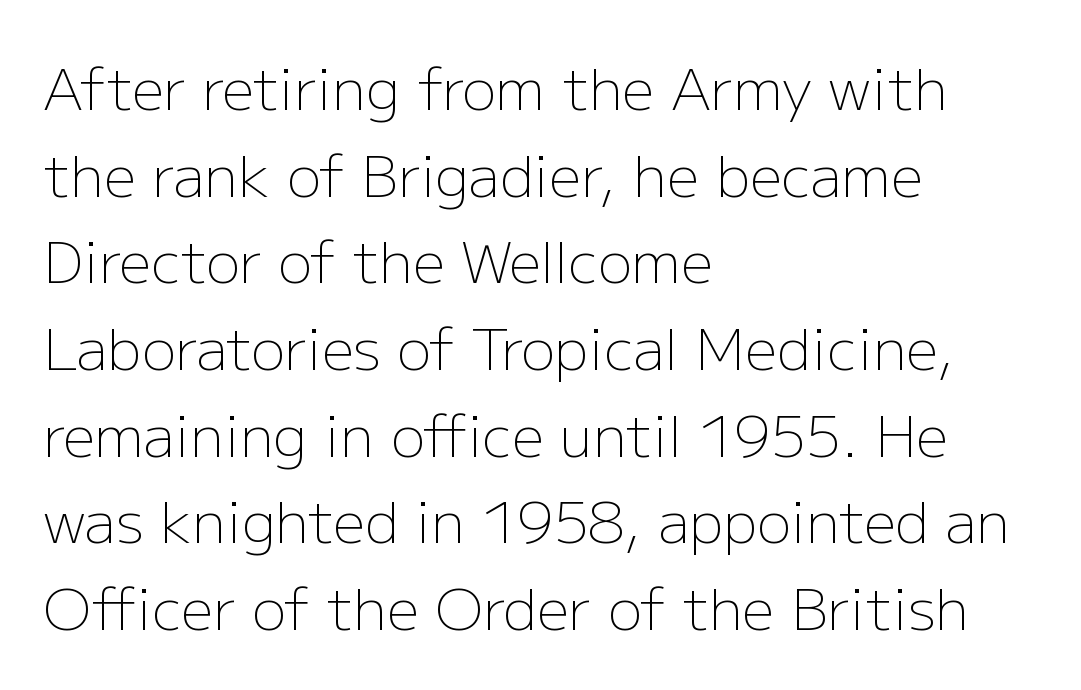
{"serif": "no", "italic": "no", "bold": "no", "weight": "light", "width": "normal", "stroke_contrast": "low", "x_height": "medium", "monospaced": "no", "underline": "no", "align": "left", "line_spacing": "normal", "line_spacing_ratio": 1.52, "letter_spacing": "normal", "letter_spacing_em": 0.0, "glyph_px": 57}
